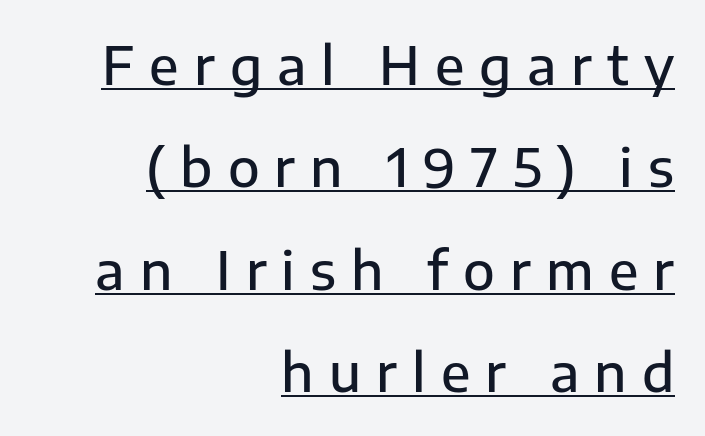
Q: Is the text bold? A: Semi-bold.
Q: Is the text italic (slanted)? A: No, it is upright.
Q: Is the typeface a serif or a sans-serif typeface? A: Sans-serif.
Q: Is the text underlined? A: Yes.
Q: How is the paragraph aligned? A: Right-aligned.
Q: Is the spacing between letters normal or unusually wide? A: Unusually wide.
Q: Is the spacing between lines tight, normal or loose? A: Loose.
Q: Width (condensed, normal, or wide)? A: Normal.
Q: Stroke contrast? A: Low.
Q: x-height? A: Medium.
Q: Monospaced? A: No.
